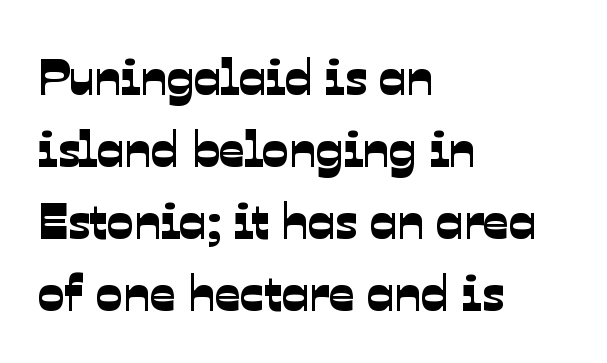
Q: Is the typeface a serif or a sans-serif typeface? A: Sans-serif.
Q: Is the text underlined? A: No.
Q: How is the paragraph aligned? A: Left-aligned.
Q: Is the spacing between letters normal or unusually wide? A: Normal.
Q: Is the spacing between lines tight, normal or loose? A: Normal.
Q: Width (condensed, normal, or wide)? A: Normal.
Q: Stroke contrast? A: Low.
Q: x-height? A: Medium.
Q: Monospaced? A: No.
